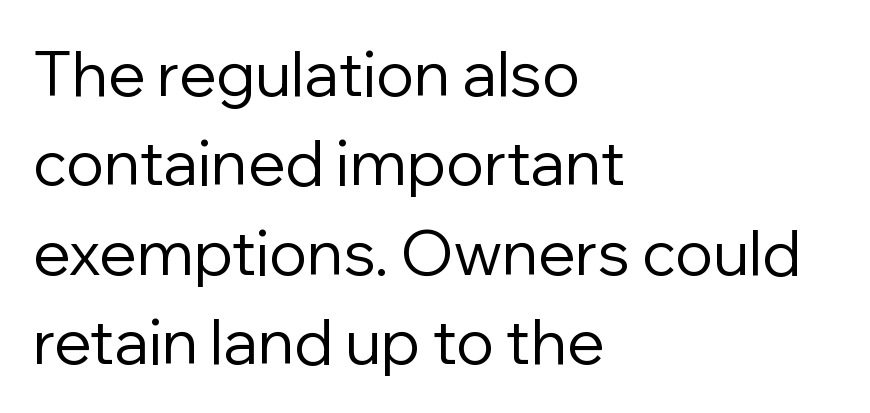
{"serif": "no", "italic": "no", "bold": "no", "weight": "regular", "width": "normal", "stroke_contrast": "low", "x_height": "medium", "monospaced": "no", "underline": "no", "align": "left", "line_spacing": "normal", "line_spacing_ratio": 1.44, "letter_spacing": "normal", "letter_spacing_em": 0.0, "glyph_px": 62}
